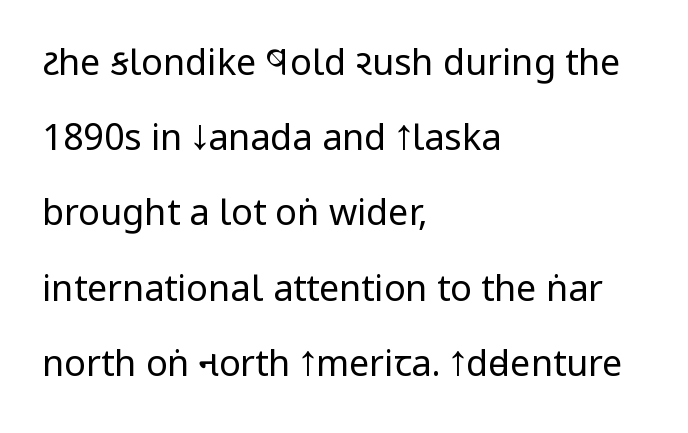
The image shows 36 px regular-weight, condensed sans-serif type, upright; set left-aligned, loose line spacing (2.09x), normal letter spacing, not underlined; low stroke contrast and a large x-height.
